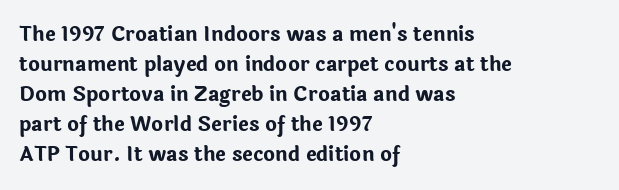
{"italic": "no", "bold": "yes", "underline": "no", "align": "left", "line_spacing": "normal", "line_spacing_ratio": 1.5, "letter_spacing": "normal", "letter_spacing_em": 0.0, "glyph_px": 20}
